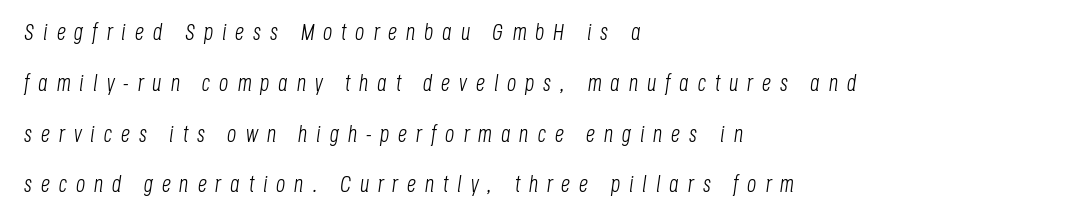
{"italic": "yes", "lean": "right", "slant_degrees": 8, "bold": "no", "underline": "no", "align": "left", "line_spacing": "loose", "line_spacing_ratio": 2.21, "letter_spacing": "wide", "letter_spacing_em": 0.38, "glyph_px": 23}
